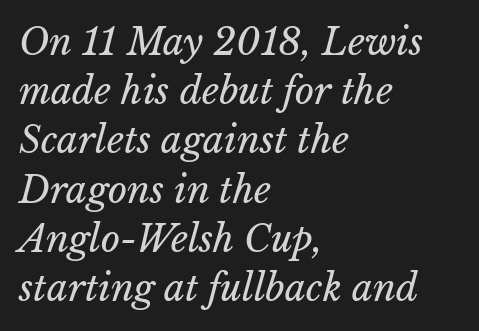
Q: Is the text bold? A: No.
Q: Is the text italic (slanted)? A: Yes, it leans right by about 15 degrees.
Q: Is the text underlined? A: No.
Q: How is the paragraph aligned? A: Left-aligned.
Q: Is the spacing between letters normal or unusually wide? A: Normal.
Q: Is the spacing between lines tight, normal or loose? A: Normal.
Q: Width (condensed, normal, or wide)? A: Normal.
Q: Stroke contrast? A: Low.
Q: x-height? A: Medium.
Q: Monospaced? A: No.
